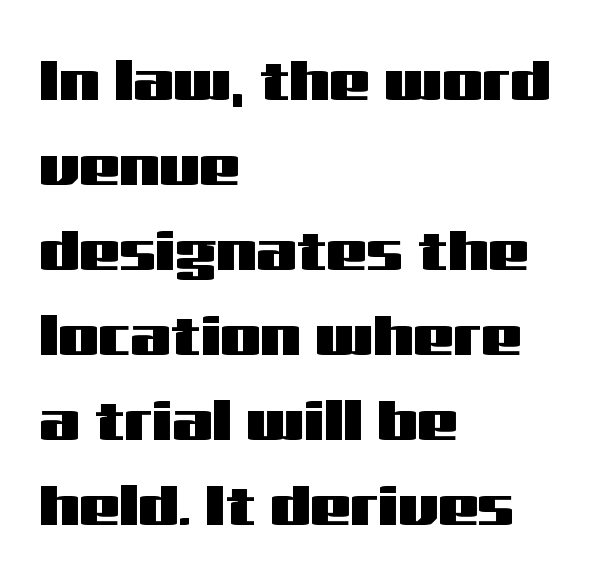
The image shows 57 px wide sans-serif type, upright; set left-aligned, normal line spacing (1.49x), normal letter spacing, not underlined; medium stroke contrast and a medium x-height.
